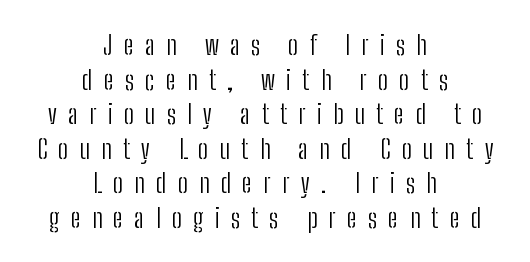
{"italic": "no", "bold": "no", "underline": "no", "align": "center", "line_spacing": "normal", "line_spacing_ratio": 1.28, "letter_spacing": "wide", "letter_spacing_em": 0.42, "glyph_px": 27}
